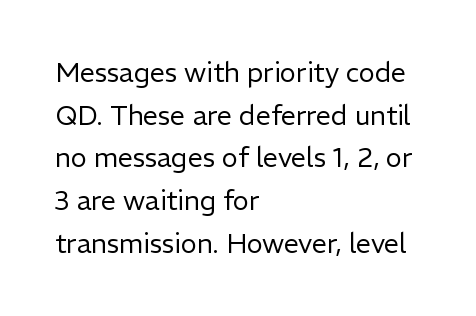
{"italic": "no", "bold": "no", "underline": "no", "align": "left", "line_spacing": "normal", "line_spacing_ratio": 1.58, "letter_spacing": "normal", "letter_spacing_em": 0.0, "glyph_px": 27}
